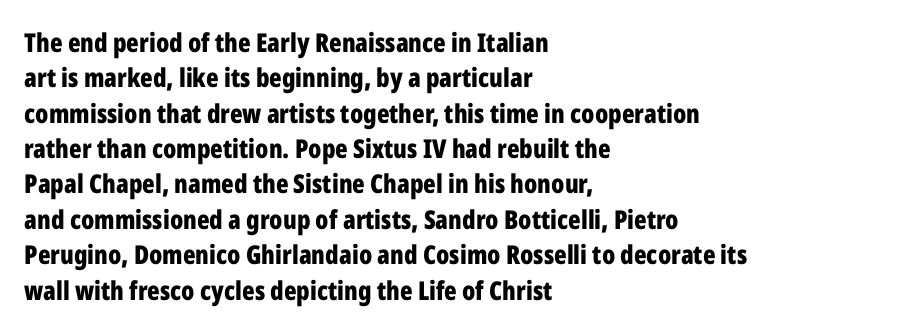
Q: Is the text bold? A: Yes.
Q: Is the text italic (slanted)? A: No, it is upright.
Q: Is the text underlined? A: No.
Q: How is the paragraph aligned? A: Left-aligned.
Q: Is the spacing between letters normal or unusually wide? A: Normal.
Q: Is the spacing between lines tight, normal or loose? A: Normal.
